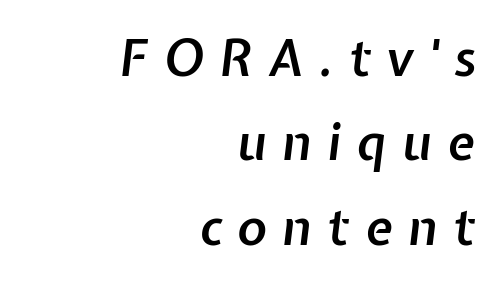
These lines are set flush right with a ragged left edge. Successive baselines arrive at the customary interval. The sample has been set in demibold, a notch under bold. You can tell it's italic because the verticals aren't actually vertical. These lines have a slow, spaced-out rhythm from letter to letter. Underline: absent.
